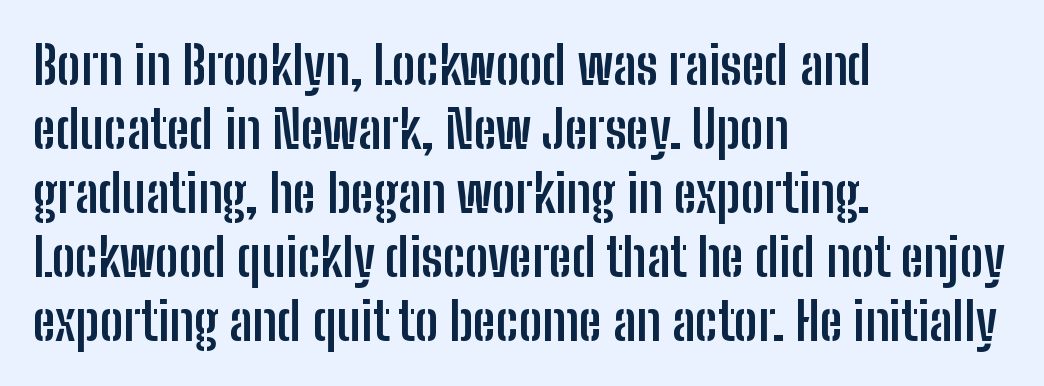
Q: Is the text bold? A: Yes.
Q: Is the text italic (slanted)? A: No, it is upright.
Q: Is the typeface a serif or a sans-serif typeface? A: Sans-serif.
Q: Is the text underlined? A: No.
Q: How is the paragraph aligned? A: Left-aligned.
Q: Is the spacing between letters normal or unusually wide? A: Normal.
Q: Width (condensed, normal, or wide)? A: Condensed.
Q: Stroke contrast? A: Low.
Q: x-height? A: Medium.
Q: Monospaced? A: No.
